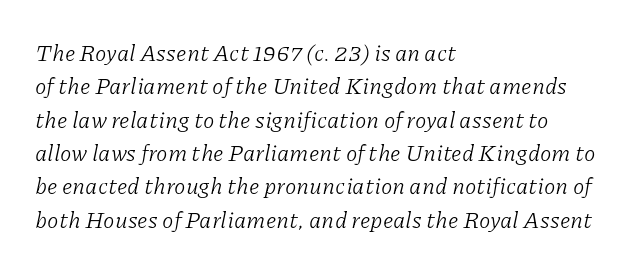
The image shows 23 px text type, italic (leaning right); set left-aligned, normal line spacing (1.45x), normal letter spacing, not underlined.
